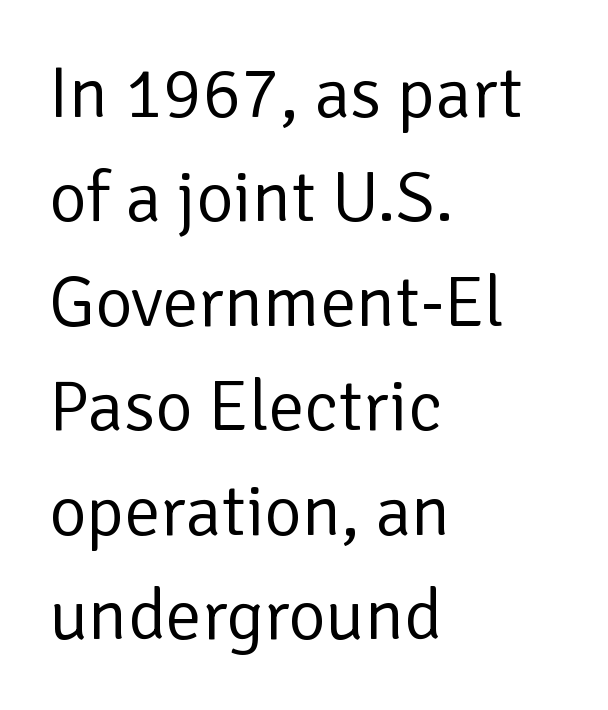
The leading is moderate, giving the passage an even texture. Caption: face not bold, strokes unweighted. A clean baseline with only descenders dipping below it. Caption: standard tracking, unaltered. The designer went with a sans here, leaving each stem footless.
